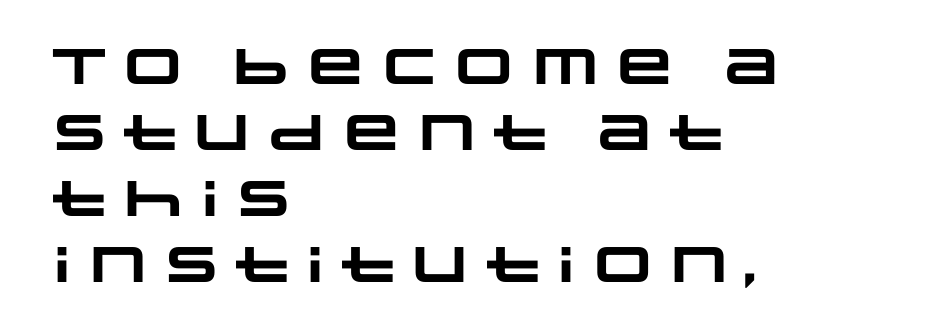
The image shows 50 px heavy, wide sans-serif type; set left-aligned, normal line spacing (1.32x), normal letter spacing, not underlined; low stroke contrast and a large x-height.
